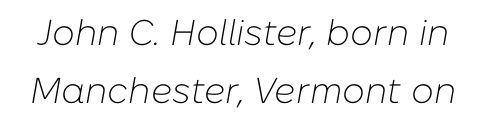
The image shows 36 px light type, italic (leaning right); set normal line spacing (1.6x), normal letter spacing, not underlined; low stroke contrast and a medium x-height.
